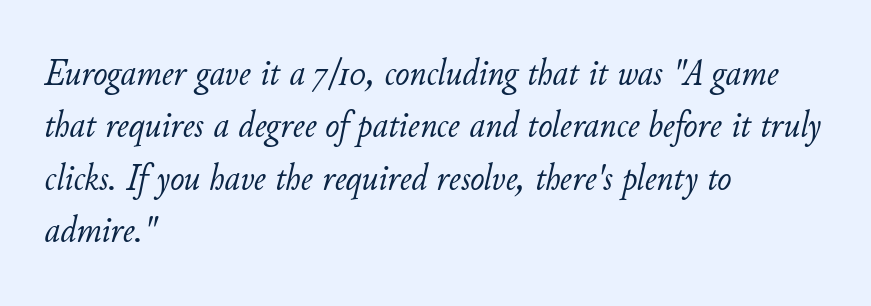
Here the glyphs are tracked normally, forming tight word shapes. The setting favours the left margin, as ordinary paragraphs usually do. Is this a fixed-width face? No — the glyphs have proportional, varying widths. Vertically, the passage feels balanced, rows spaced as you'd expect. Bold? No — there's no thickening of the strokes.
